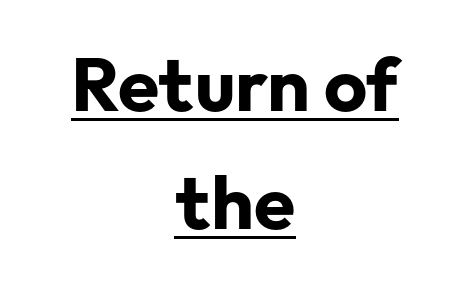
The image shows 75 px bold sans-serif type, upright; set centered, normal line spacing (1.58x), normal letter spacing, underlined; low stroke contrast and a medium x-height.
